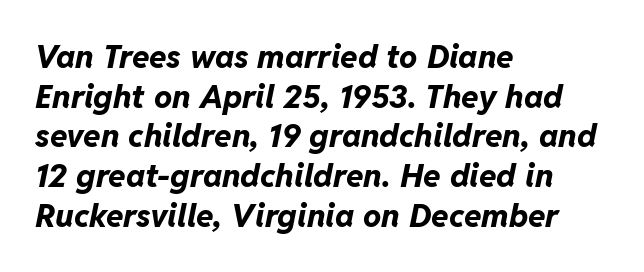
Each glyph is drawn with heavy, bold strokes. The zone under the glyphs is completely vacant. Each line starts at the same left margin while the right side varies. Words appear dense and cohesive because spacing is normal. Observe the lean: these are italic letterforms. Do the characters align in a grid? No, the font is proportional.
